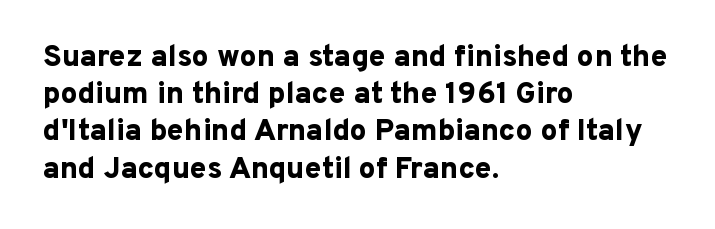
Q: Is the text bold? A: Yes.
Q: Is the text italic (slanted)? A: No, it is upright.
Q: Is the typeface a serif or a sans-serif typeface? A: Sans-serif.
Q: Is the text underlined? A: No.
Q: How is the paragraph aligned? A: Left-aligned.
Q: Is the spacing between letters normal or unusually wide? A: Normal.
Q: Width (condensed, normal, or wide)? A: Normal.
Q: Stroke contrast? A: Low.
Q: x-height? A: Medium.
Q: Monospaced? A: No.
